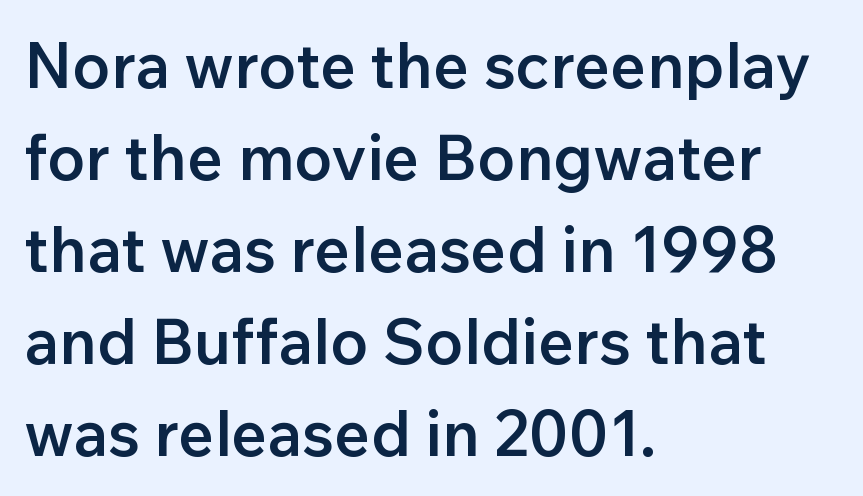
The image shows 63 px semibold sans-serif type, upright; set left-aligned, normal line spacing (1.46x), normal letter spacing, not underlined; low stroke contrast and a medium x-height.
